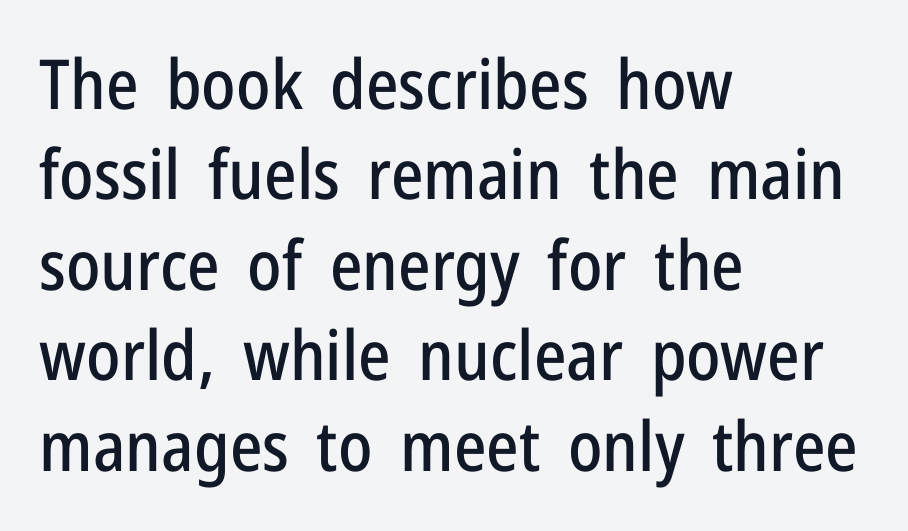
Q: Is the text italic (slanted)? A: No, it is upright.
Q: Is the typeface a serif or a sans-serif typeface? A: Sans-serif.
Q: Is the text underlined? A: No.
Q: How is the paragraph aligned? A: Left-aligned.
Q: Is the spacing between letters normal or unusually wide? A: Normal.
Q: Is the spacing between lines tight, normal or loose? A: Normal.
Q: Width (condensed, normal, or wide)? A: Condensed.
Q: Stroke contrast? A: Low.
Q: x-height? A: Medium.
Q: Monospaced? A: No.
